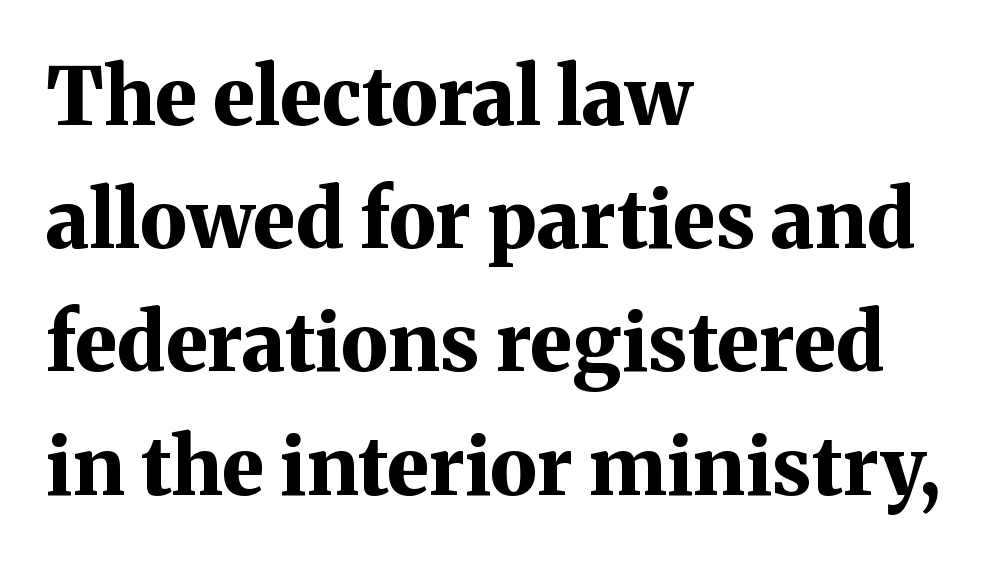
Notice how the passage keeps a crisp vertical edge on the left only. The glyphs in this specimen are seriffed. Vertically, the passage feels balanced, rows spaced as you'd expect. A roman cut, with each character standing at attention. Caption: standard tracking, unaltered. Strong, thick strokes mark this as bold type.
